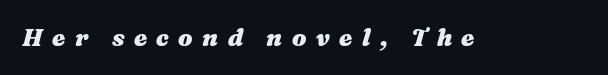
The image shows 24 px bold type, italic (leaning right); set unusually wide letter spacing (+0.39 em), not underlined.
